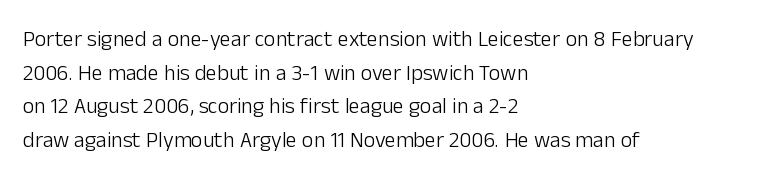
Q: Is the text bold? A: No.
Q: Is the text italic (slanted)? A: No, it is upright.
Q: Is the text underlined? A: No.
Q: How is the paragraph aligned? A: Left-aligned.
Q: Is the spacing between letters normal or unusually wide? A: Normal.
Q: Is the spacing between lines tight, normal or loose? A: Normal.
